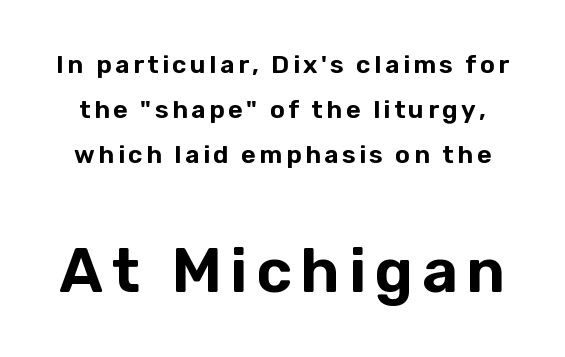
{"serif": "no", "italic": "no", "width": "normal", "stroke_contrast": "low", "x_height": "medium", "monospaced": "no", "underline": "no", "line_spacing_ratio": 1.8, "larger_block": "second", "size_ratio": 2.48, "glyph_px": 62}
